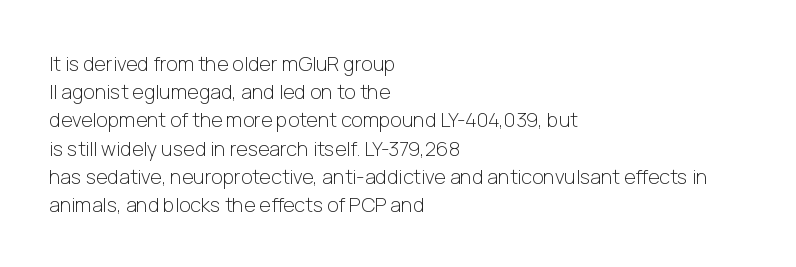
Q: Is the text bold? A: No.
Q: Is the text italic (slanted)? A: No, it is upright.
Q: Is the text underlined? A: No.
Q: How is the paragraph aligned? A: Left-aligned.
Q: Is the spacing between letters normal or unusually wide? A: Normal.
Q: Is the spacing between lines tight, normal or loose? A: Normal.
